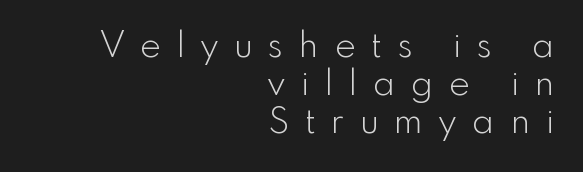
Q: Is the text bold? A: No.
Q: Is the text italic (slanted)? A: No, it is upright.
Q: Is the typeface a serif or a sans-serif typeface? A: Sans-serif.
Q: Is the text underlined? A: No.
Q: How is the paragraph aligned? A: Right-aligned.
Q: Is the spacing between letters normal or unusually wide? A: Unusually wide.
Q: Is the spacing between lines tight, normal or loose? A: Tight.
Q: Width (condensed, normal, or wide)? A: Normal.
Q: x-height? A: Small.
Q: Monospaced? A: No.
